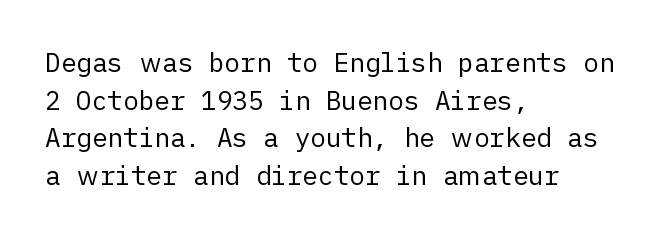
This sample is left-justified, so line endings fall wherever the words run out. Short note: letters normally spaced. These lines were composed using upright roman letters. Nothing heavy about these letters — not bold at all. The glyphs are unaccompanied by any horizontal stroke below them. Quick note: interline space is typical.
